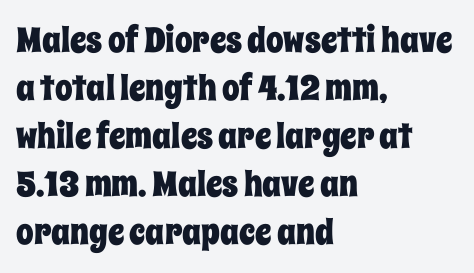
The image shows 35 px condensed type, upright; set left-aligned, normal line spacing (1.37x), normal letter spacing, not underlined; low stroke contrast and a large x-height.
